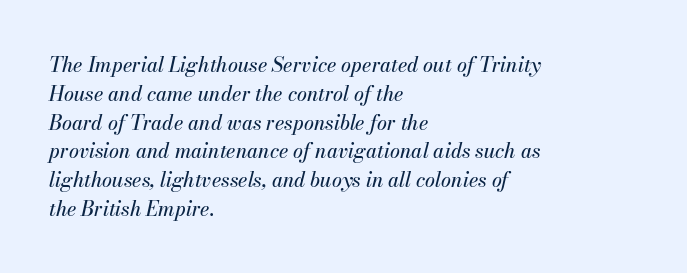
Rendered with sloped, italic letterforms. Whoever set this chose a conventional vertical rhythm. Look at the tracking — it's just the regular setting, nothing added. The lines are quadded left. Descenders are the only things crossing below the line.
